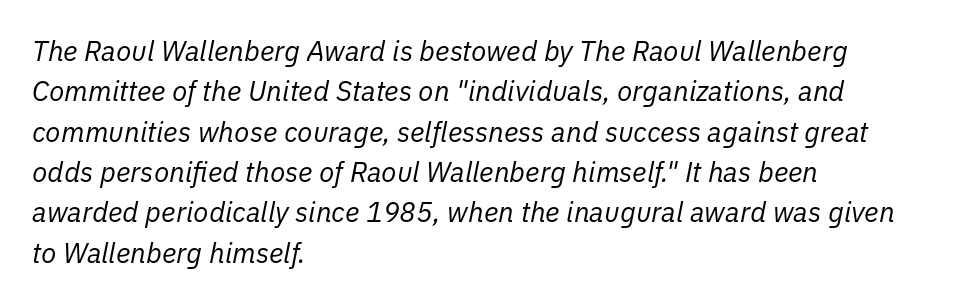
Would a proofreader flag this as italicized? Yes. Weight class: somewhere from thin through regular. Reading down the block, your eye returns to a fixed left position each line. Rows of type keep a routine distance in the vertical direction.
